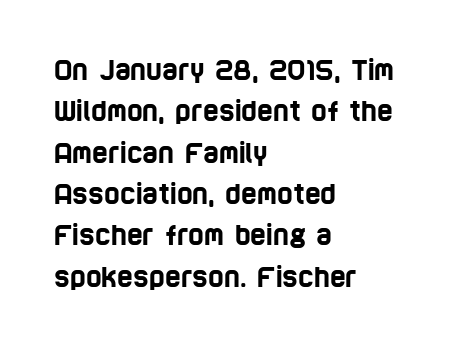
{"underline": "no", "align": "left", "line_spacing": "normal", "line_spacing_ratio": 1.53, "letter_spacing": "normal", "letter_spacing_em": 0.0, "glyph_px": 27}
